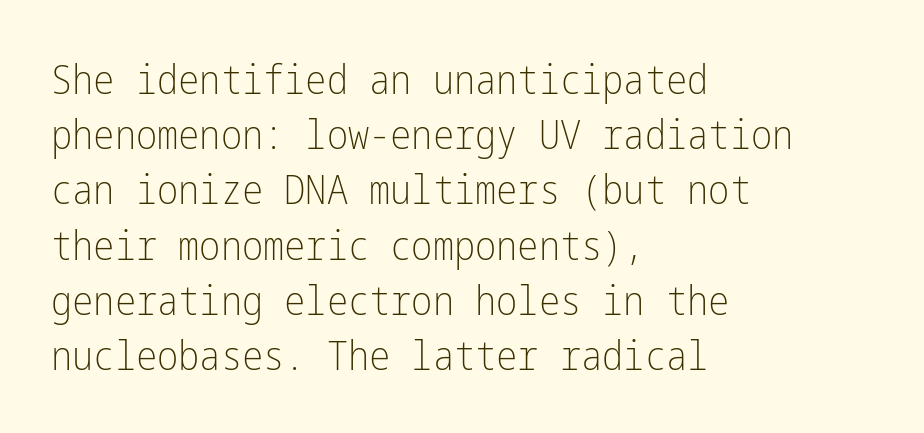
{"serif": "no", "italic": "no", "bold": "no", "weight": "light", "width": "condensed", "stroke_contrast": "low", "x_height": "medium", "underline": "no", "align": "left", "line_spacing": "normal", "line_spacing_ratio": 1.38, "letter_spacing": "normal", "letter_spacing_em": 0.0, "glyph_px": 40}
